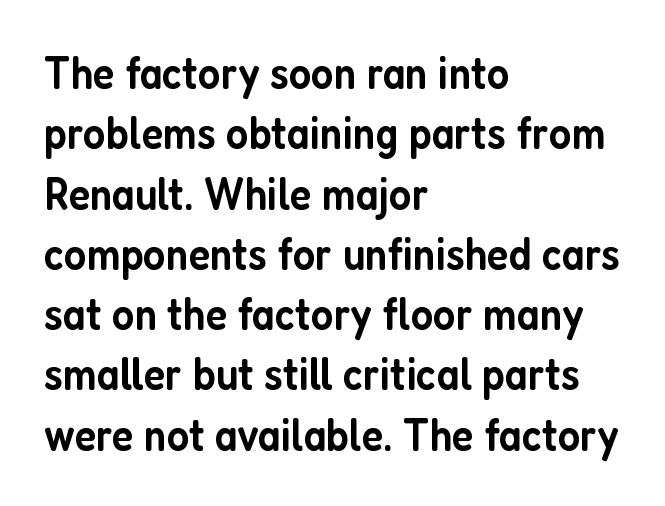
{"serif": "no", "italic": "no", "bold": "semi", "weight": "semibold", "width": "condensed", "stroke_contrast": "low", "x_height": "medium", "monospaced": "no", "underline": "no", "align": "left", "line_spacing": "normal", "line_spacing_ratio": 1.31, "letter_spacing": "normal", "letter_spacing_em": 0.0, "glyph_px": 46}
